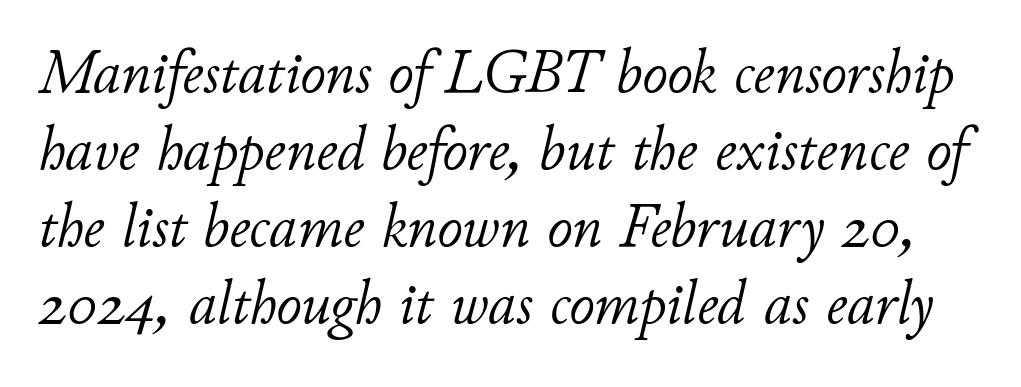
{"italic": "yes", "lean": "right", "slant_degrees": 11, "bold": "no", "weight": "light", "width": "normal", "stroke_contrast": "low", "x_height": "small", "monospaced": "no", "underline": "no", "line_spacing_ratio": 1.24, "letter_spacing": "normal", "letter_spacing_em": 0.0, "glyph_px": 62}
